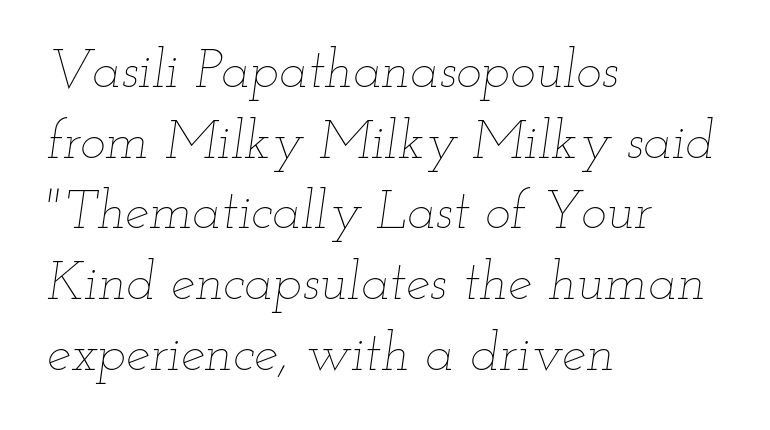
The image shows 54 px thin, wide type, italic (leaning right); set left-aligned, normal line spacing (1.31x), normal letter spacing, not underlined; low stroke contrast and a small x-height.
